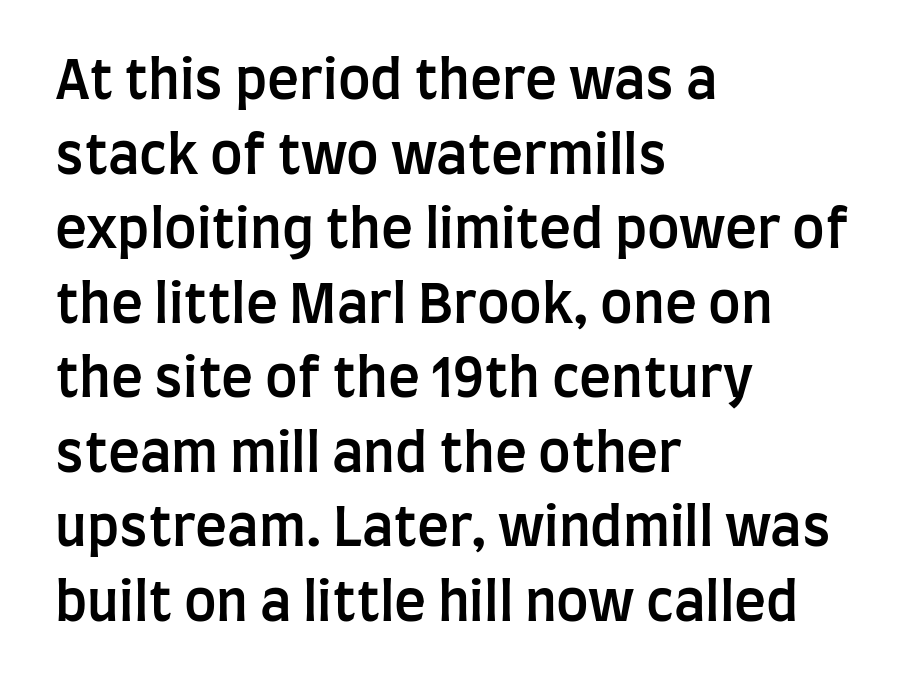
{"serif": "no", "italic": "no", "bold": "semi", "weight": "semibold", "width": "condensed", "stroke_contrast": "low", "x_height": "large", "monospaced": "no", "underline": "no", "align": "left", "line_spacing": "normal", "line_spacing_ratio": 1.38, "letter_spacing": "normal", "letter_spacing_em": 0.0, "glyph_px": 54}
